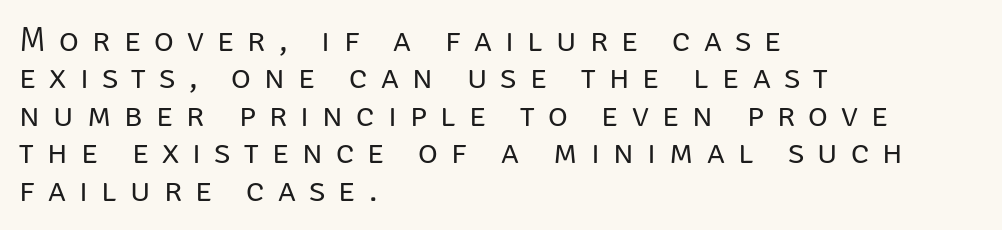
{"serif": "no", "italic": "no", "bold": "no", "weight": "regular", "width": "normal", "stroke_contrast": "low", "x_height": "large", "monospaced": "no", "underline": "no", "align": "left", "line_spacing": "tight", "line_spacing_ratio": 1.1, "letter_spacing": "wide", "letter_spacing_em": 0.39, "glyph_px": 34}
